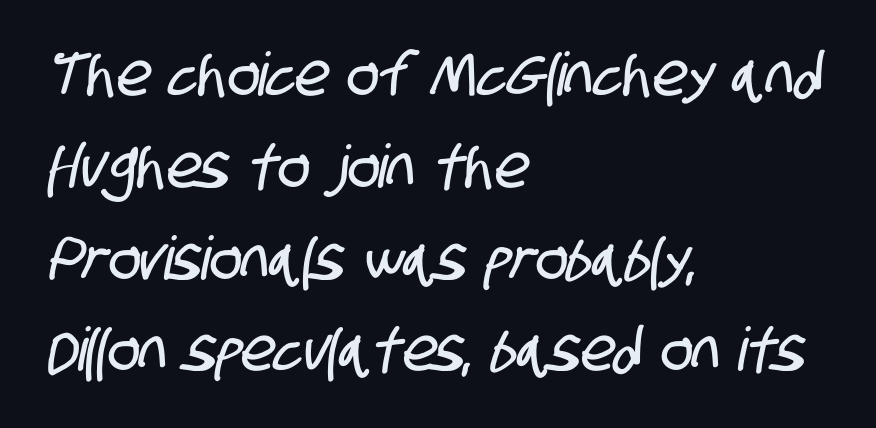
The string is rendered with underlining switched off. The rendering uses a moderate line-height, typical for paragraphs. Looks like regular typesetting: each glyph gets only the width it needs. The letters sit at their default tracking, neither squeezed nor spread.
